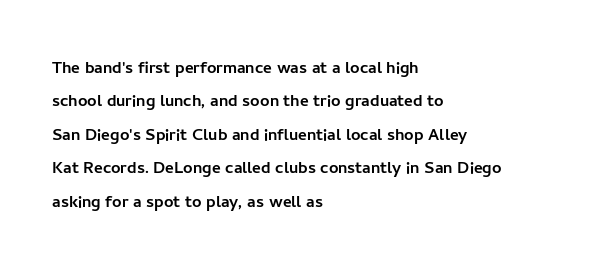
The image shows 21 px text type, upright; set left-aligned, normal line spacing (1.59x), normal letter spacing, not underlined.
